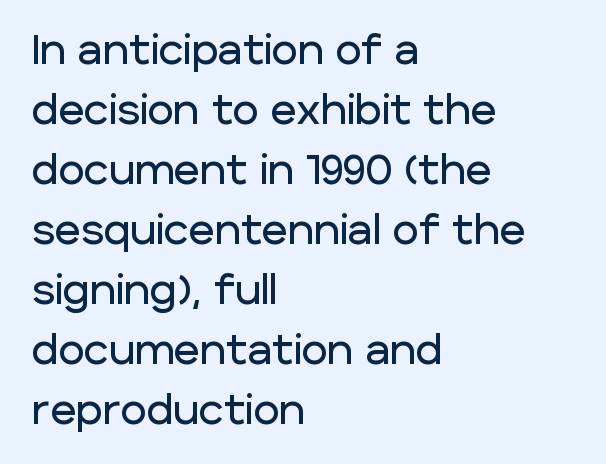
The image shows 40 px sans-serif type, upright; set left-aligned, normal line spacing (1.5x), normal letter spacing, not underlined; low stroke contrast and a large x-height.
